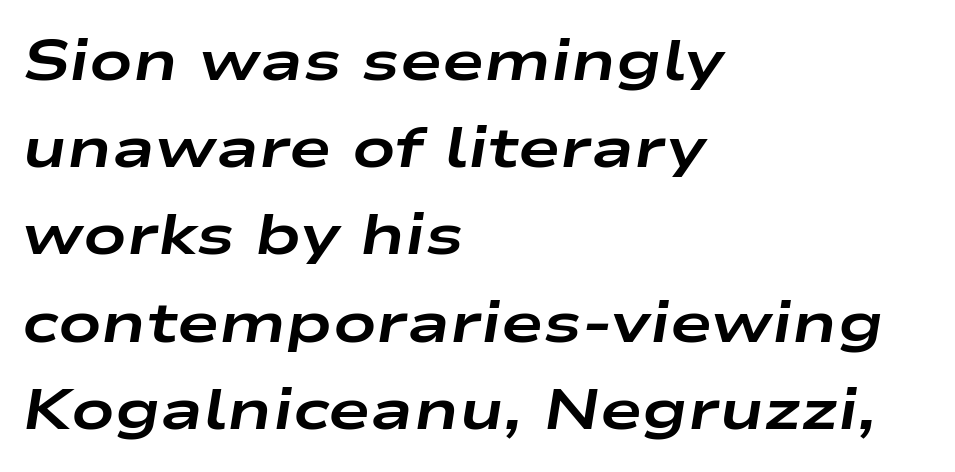
Q: Is the text bold? A: Yes.
Q: Is the text italic (slanted)? A: Yes, it leans right by about 9 degrees.
Q: Is the text underlined? A: No.
Q: How is the paragraph aligned? A: Left-aligned.
Q: Is the spacing between letters normal or unusually wide? A: Normal.
Q: Is the spacing between lines tight, normal or loose? A: Normal.
Q: Width (condensed, normal, or wide)? A: Wide.
Q: Stroke contrast? A: Low.
Q: x-height? A: Medium.
Q: Monospaced? A: No.
